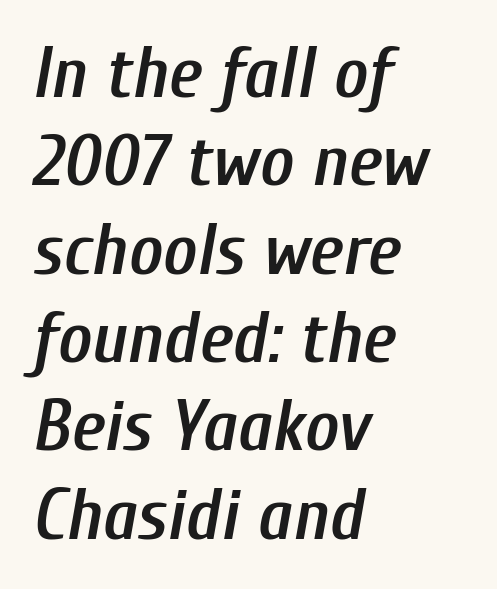
The image shows 73 px semibold, condensed type, italic (leaning right); set left-aligned, line spacing 1.21x, normal letter spacing, not underlined; low stroke contrast and a medium x-height.
